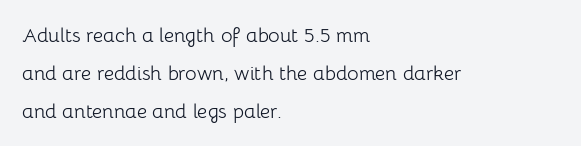
Q: Is the text bold? A: No.
Q: Is the text italic (slanted)? A: No, it is upright.
Q: Is the text underlined? A: No.
Q: How is the paragraph aligned? A: Left-aligned.
Q: Is the spacing between letters normal or unusually wide? A: Normal.
